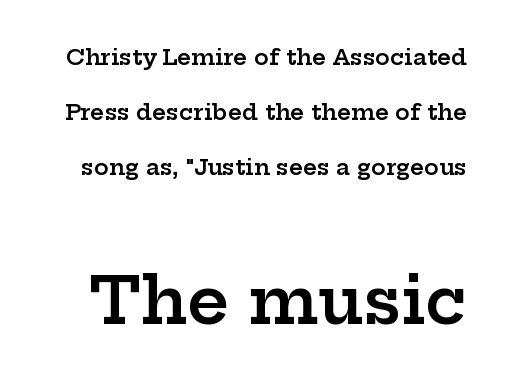
The image shows 65 px semibold, wide serif type, upright; set loose line spacing (2.49x), normal letter spacing, not underlined; the second (bottom) block is 2.95x larger; low stroke contrast and a medium x-height.
